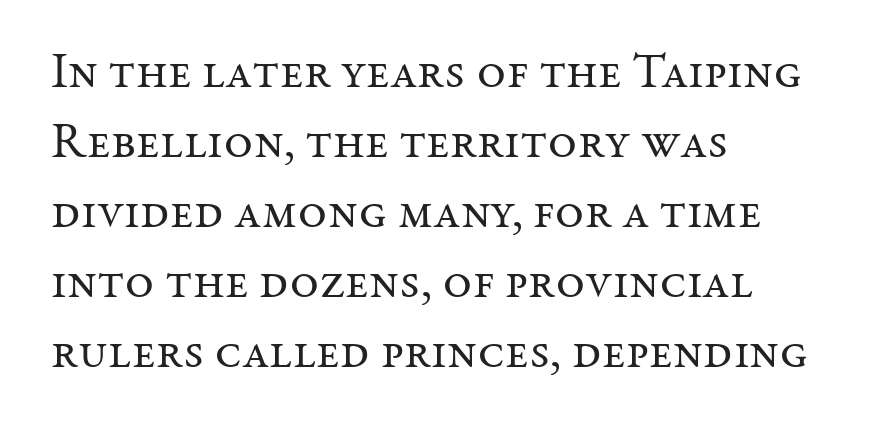
These lines were composed using upright roman letters. The compositor pushed each line to the left boundary. You could call the tracking neutral — neither tight nor loose. Is the stroke heavy? The answer is a plain regular-or-lighter.
